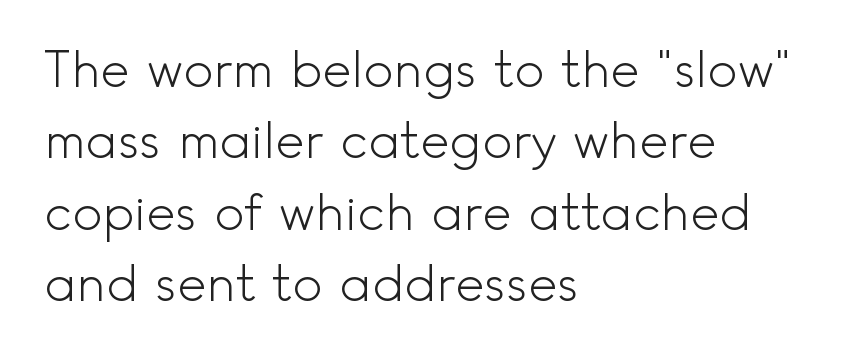
{"serif": "no", "italic": "no", "bold": "no", "weight": "light", "width": "normal", "x_height": "small", "monospaced": "no", "underline": "no", "align": "left", "line_spacing": "normal", "line_spacing_ratio": 1.43, "letter_spacing": "normal", "letter_spacing_em": 0.0, "glyph_px": 50}
